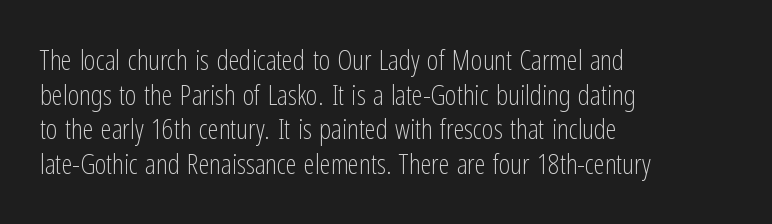
The specimen reads as upright at a glance. Honestly, there is no underline to notice here at all. The passage shown is typeset with a sans-serif family. Look at the tracking — it's just the regular setting, nothing added.
